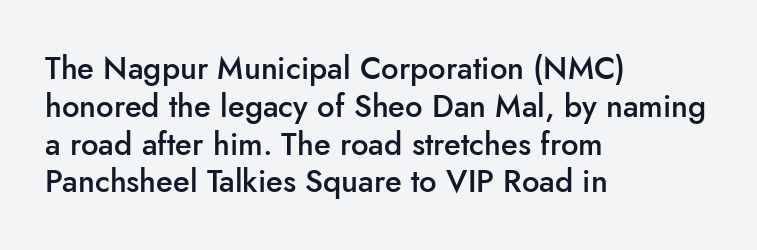
The image shows 31 px semibold sans-serif type, upright; set left-aligned, line spacing 1.22x, normal letter spacing, not underlined; low stroke contrast and a small x-height.
